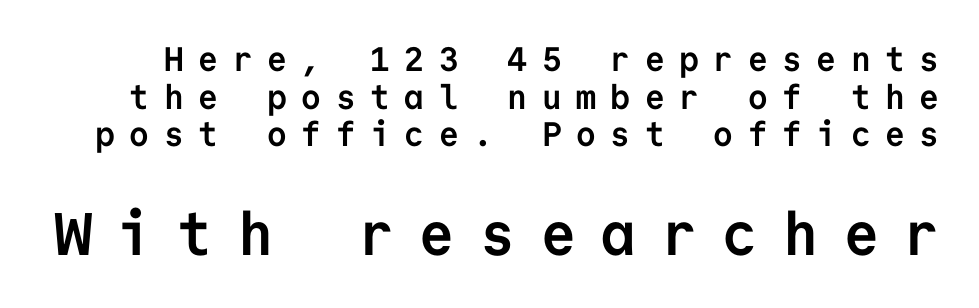
The image shows 60 px semibold sans-serif type, upright, monospaced; set tight line spacing (1.11x), unusually wide letter spacing (+0.43 em), not underlined; the second (bottom) block is 1.76x larger; low stroke contrast and a medium x-height.
